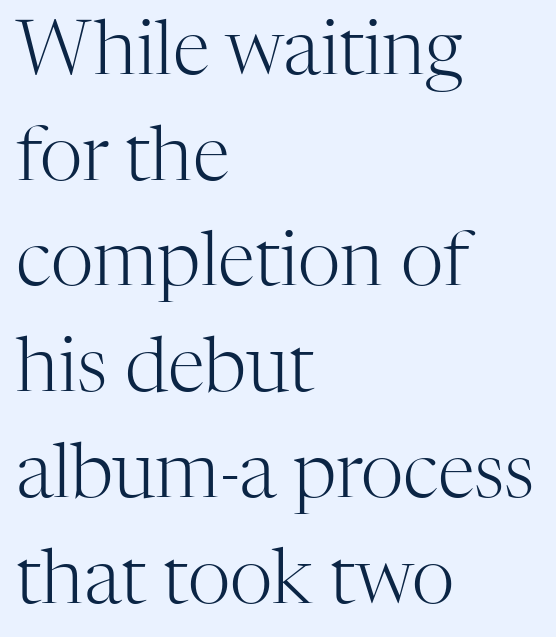
{"serif": "yes", "italic": "no", "bold": "no", "weight": "light", "width": "normal", "stroke_contrast": "high", "x_height": "medium", "monospaced": "no", "underline": "no", "align": "left", "line_spacing": "normal", "line_spacing_ratio": 1.41, "letter_spacing": "normal", "letter_spacing_em": 0.0, "glyph_px": 75}
